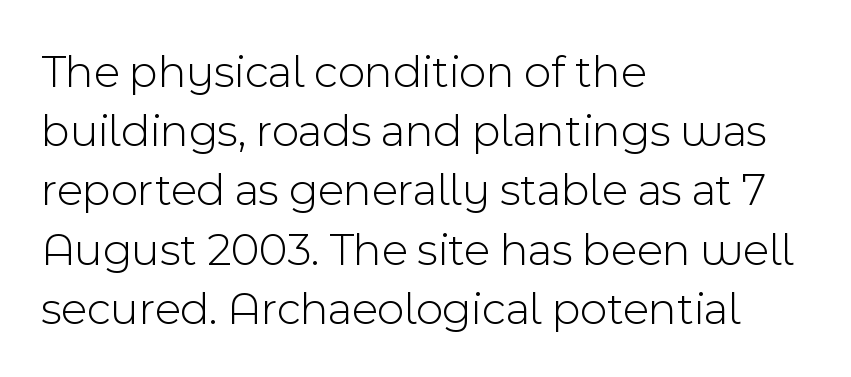
The image shows 47 px light sans-serif type, upright; set left-aligned, normal line spacing (1.26x), normal letter spacing, not underlined; a medium x-height.
